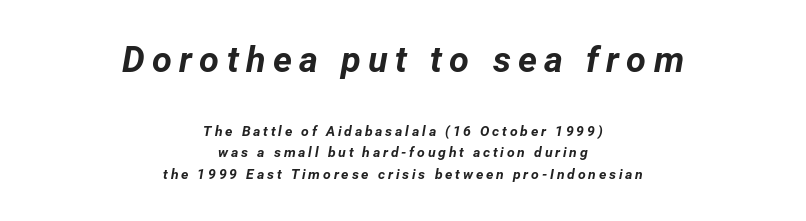
{"italic": "yes", "lean": "right", "slant_degrees": 12, "bold": "yes", "weight": "bold", "width": "normal", "stroke_contrast": "low", "x_height": "medium", "monospaced": "no", "underline": "no", "align": "center", "line_spacing": "normal", "line_spacing_ratio": 1.55, "letter_spacing": "wide", "letter_spacing_em": 0.2, "larger_block": "first", "size_ratio": 2.57, "glyph_px": 36}
